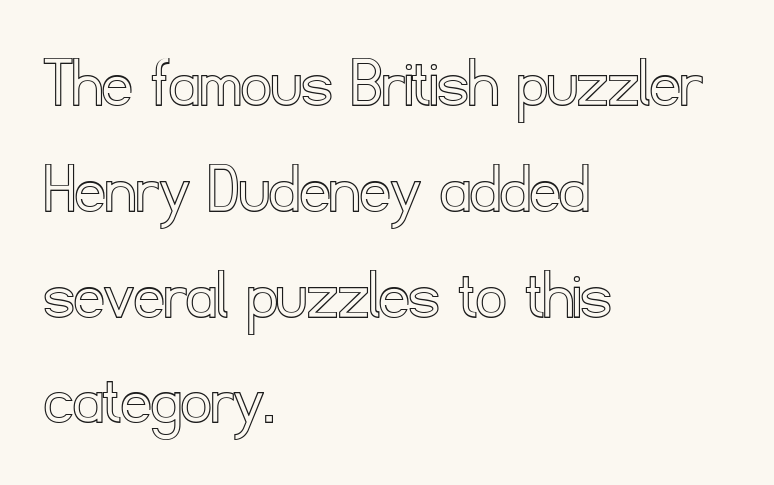
In terms of posture, this sample is upright. Every row of glyphs begins at an identical x-position on the left. The face used here is proportionally spaced, like ordinary book or web type. The passage shown stacks its lines at a standard gap. Glyph-to-glyph distance matches everyday printed text. Anything drawn beneath the words? Only blank space.
